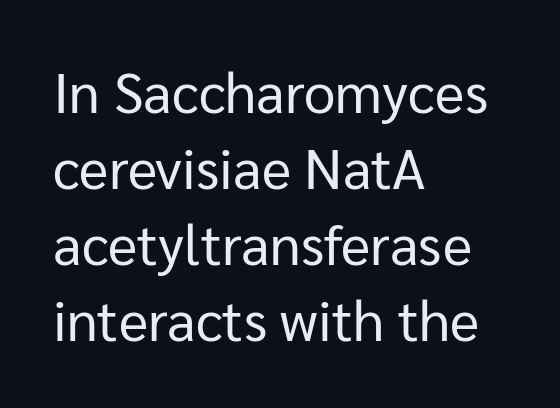
Caption: standard tracking, unaltered. The text was rendered using a sans face with plain stroke endings. The passage is arranged the way most books set body copy — flush left. Unmarked baselines from the first word to the last. A quiet, ordinary-to-light weight characterises the typeface.
